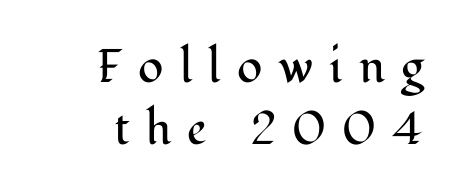
{"serif": "yes", "italic": "no", "bold": "no", "weight": "regular", "width": "normal", "stroke_contrast": "medium", "x_height": "medium", "monospaced": "no", "underline": "no", "align": "right", "line_spacing": "normal", "line_spacing_ratio": 1.31, "letter_spacing": "wide", "letter_spacing_em": 0.34, "glyph_px": 47}
